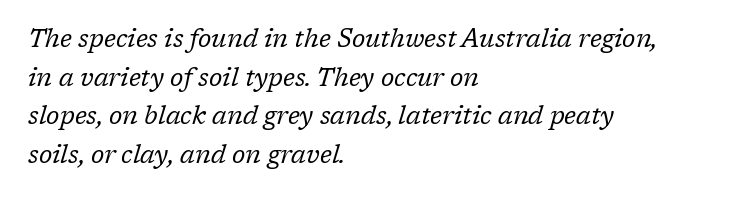
Q: Is the text bold? A: No.
Q: Is the text italic (slanted)? A: Yes, it leans right by about 17 degrees.
Q: Is the text underlined? A: No.
Q: How is the paragraph aligned? A: Left-aligned.
Q: Is the spacing between letters normal or unusually wide? A: Normal.
Q: Is the spacing between lines tight, normal or loose? A: Normal.
